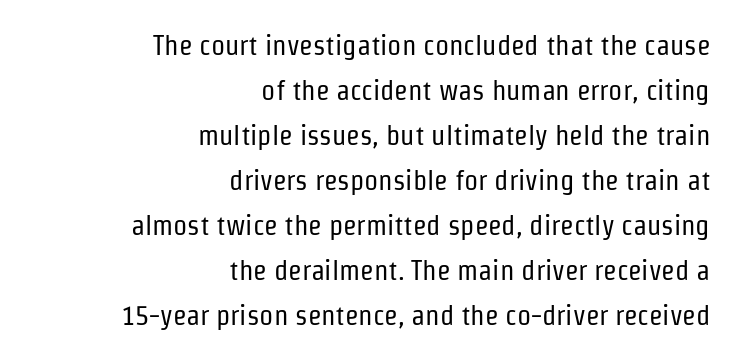
The image shows 28 px regular-weight, condensed sans-serif type, upright; set right-aligned, normal line spacing (1.61x), normal letter spacing, not underlined; low stroke contrast and a medium x-height.
